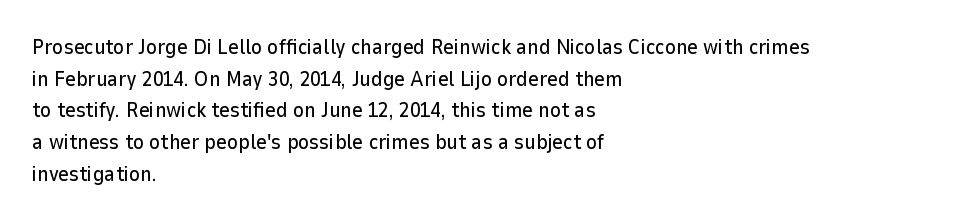
Q: Is the text italic (slanted)? A: No, it is upright.
Q: Is the text underlined? A: No.
Q: How is the paragraph aligned? A: Left-aligned.
Q: Is the spacing between letters normal or unusually wide? A: Normal.
Q: Is the spacing between lines tight, normal or loose? A: Normal.
